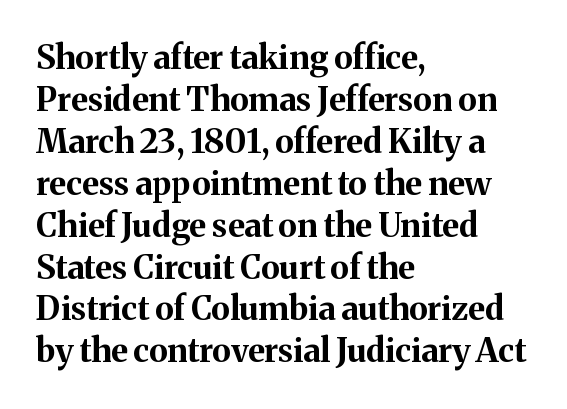
The image shows 33 px bold serif type, upright; set left-aligned, normal line spacing (1.27x), normal letter spacing, not underlined; medium stroke contrast and a medium x-height.
